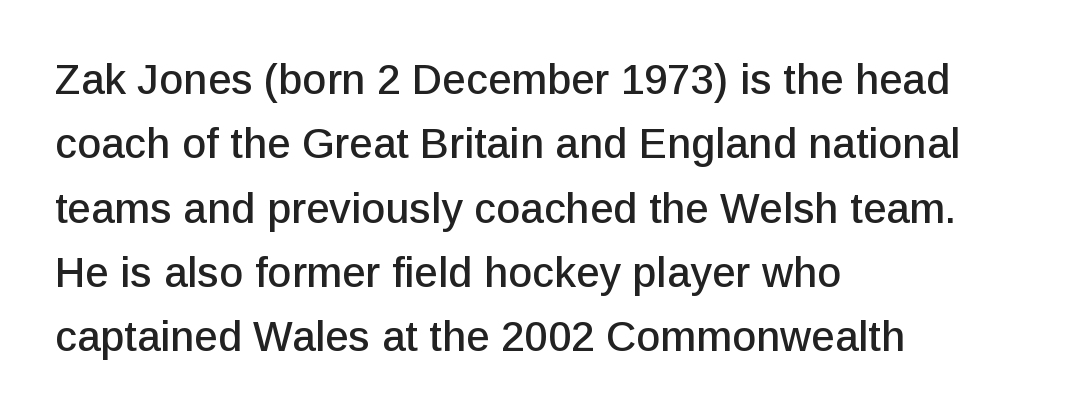
The image shows 42 px sans-serif type, upright; set left-aligned, normal line spacing (1.53x), normal letter spacing, not underlined; low stroke contrast and a medium x-height.
